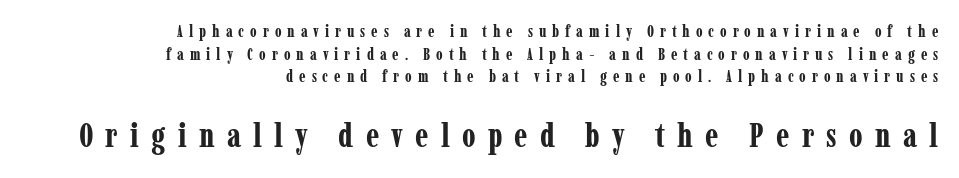
Q: Is the text bold? A: Yes.
Q: Is the text italic (slanted)? A: No, it is upright.
Q: Is the typeface a serif or a sans-serif typeface? A: Serif.
Q: Is the text underlined? A: No.
Q: How is the paragraph aligned? A: Right-aligned.
Q: Is the spacing between letters normal or unusually wide? A: Unusually wide.
Q: Is the spacing between lines tight, normal or loose? A: Normal.
Q: Which block of text is set in a larger size, the first (top) or the second (bottom)? A: The second (bottom) one.
Q: Width (condensed, normal, or wide)? A: Condensed.
Q: Stroke contrast? A: Low.
Q: x-height? A: Medium.
Q: Monospaced? A: No.
